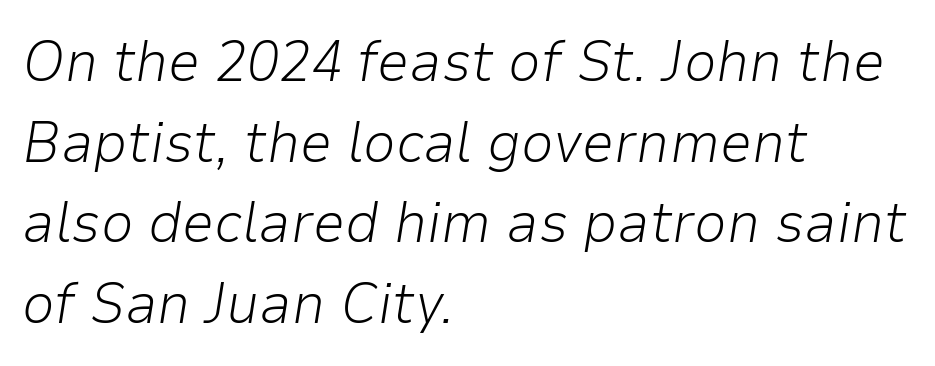
Q: Is the text bold? A: No.
Q: Is the text italic (slanted)? A: Yes, it leans right by about 9 degrees.
Q: Is the text underlined? A: No.
Q: How is the paragraph aligned? A: Left-aligned.
Q: Is the spacing between letters normal or unusually wide? A: Normal.
Q: Is the spacing between lines tight, normal or loose? A: Normal.
Q: Width (condensed, normal, or wide)? A: Normal.
Q: Stroke contrast? A: Low.
Q: x-height? A: Medium.
Q: Monospaced? A: No.
